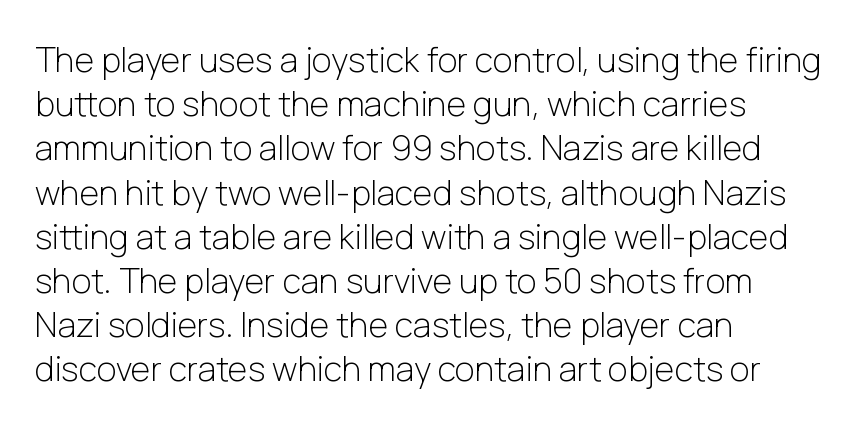
Q: Is the text bold? A: No.
Q: Is the text italic (slanted)? A: No, it is upright.
Q: Is the typeface a serif or a sans-serif typeface? A: Sans-serif.
Q: Is the text underlined? A: No.
Q: How is the paragraph aligned? A: Left-aligned.
Q: Is the spacing between letters normal or unusually wide? A: Normal.
Q: Is the spacing between lines tight, normal or loose? A: Normal.
Q: Width (condensed, normal, or wide)? A: Normal.
Q: Stroke contrast? A: Low.
Q: x-height? A: Medium.
Q: Monospaced? A: No.
